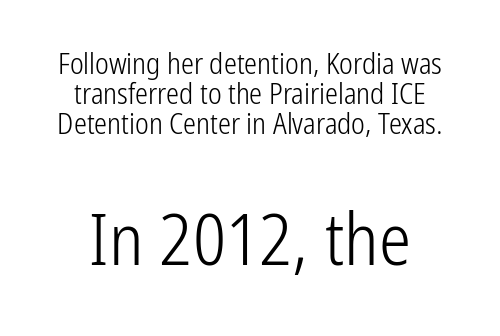
The image shows 72 px light, condensed sans-serif type, upright; set tight line spacing (1.04x), normal letter spacing, not underlined; the second (bottom) block is 2.48x larger; low stroke contrast and a medium x-height.
